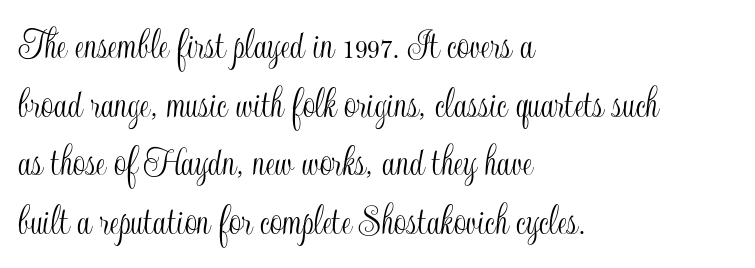
Q: Is the text italic (slanted)? A: Yes.
Q: Is the text underlined? A: No.
Q: How is the paragraph aligned? A: Left-aligned.
Q: Is the spacing between letters normal or unusually wide? A: Normal.
Q: Is the spacing between lines tight, normal or loose? A: Normal.
Q: Width (condensed, normal, or wide)? A: Condensed.
Q: x-height? A: Small.
Q: Monospaced? A: No.
